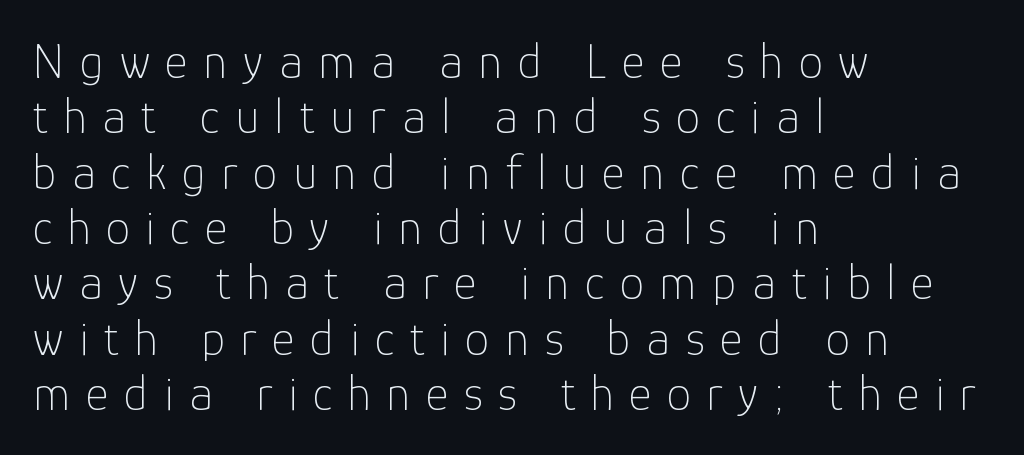
The image shows 49 px thin sans-serif type, upright; set left-aligned, tight line spacing (1.13x), unusually wide letter spacing (+0.32 em), not underlined; low stroke contrast and a medium x-height.
